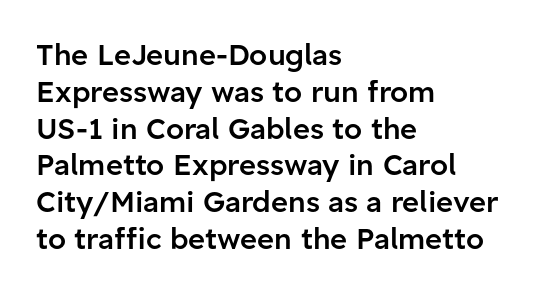
Q: Is the text bold? A: Semi-bold.
Q: Is the text italic (slanted)? A: No, it is upright.
Q: Is the typeface a serif or a sans-serif typeface? A: Sans-serif.
Q: Is the text underlined? A: No.
Q: How is the paragraph aligned? A: Left-aligned.
Q: Is the spacing between letters normal or unusually wide? A: Normal.
Q: Is the spacing between lines tight, normal or loose? A: Normal.
Q: Width (condensed, normal, or wide)? A: Normal.
Q: Stroke contrast? A: Low.
Q: x-height? A: Medium.
Q: Monospaced? A: No.
